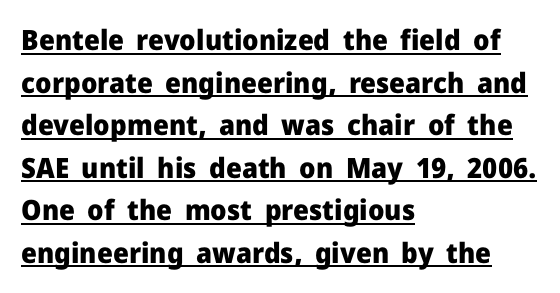
Q: Is the text bold? A: Yes.
Q: Is the text italic (slanted)? A: No, it is upright.
Q: Is the typeface a serif or a sans-serif typeface? A: Sans-serif.
Q: Is the text underlined? A: Yes.
Q: How is the paragraph aligned? A: Left-aligned.
Q: Is the spacing between letters normal or unusually wide? A: Normal.
Q: Is the spacing between lines tight, normal or loose? A: Normal.
Q: Width (condensed, normal, or wide)? A: Normal.
Q: Stroke contrast? A: Low.
Q: x-height? A: Medium.
Q: Monospaced? A: No.
